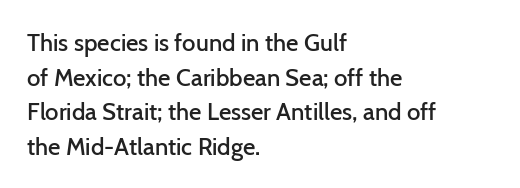
The image shows 24 px text type, upright; set left-aligned, normal line spacing (1.44x), normal letter spacing, not underlined.
